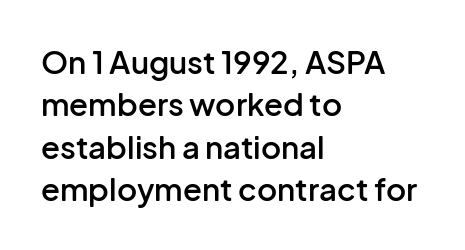
Q: Is the text bold? A: Semi-bold.
Q: Is the text italic (slanted)? A: No, it is upright.
Q: Is the typeface a serif or a sans-serif typeface? A: Sans-serif.
Q: Is the text underlined? A: No.
Q: How is the paragraph aligned? A: Left-aligned.
Q: Is the spacing between letters normal or unusually wide? A: Normal.
Q: Is the spacing between lines tight, normal or loose? A: Normal.
Q: Width (condensed, normal, or wide)? A: Normal.
Q: Stroke contrast? A: Low.
Q: x-height? A: Medium.
Q: Monospaced? A: No.
